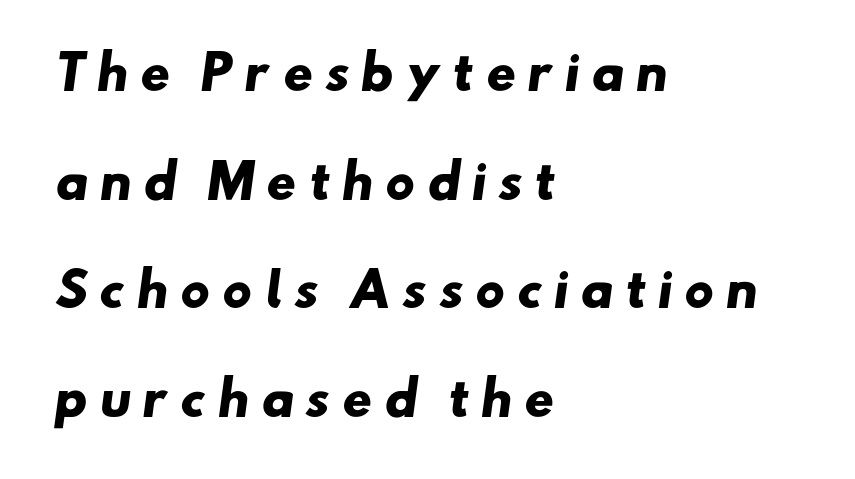
Rows of type keep a wide berth in the vertical direction. Anything drawn beneath the words? Only blank space. Honestly, the letter spacing is so wide it's the main thing you notice. Note the varied advance widths — an 'i' is clearly narrower than an 'm'.
